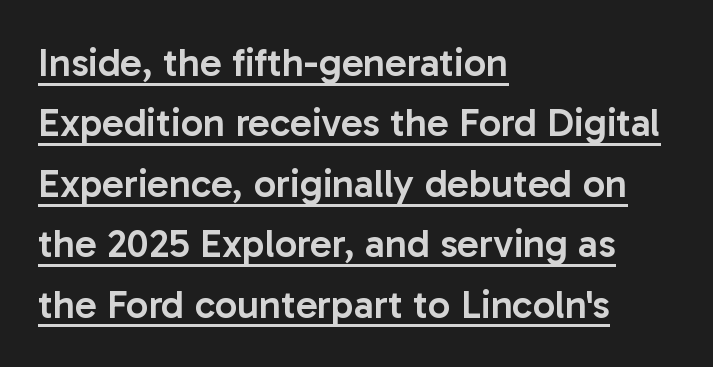
Standard letterfit; no display-style spreading of the glyphs. What weight is shown? A semibold, between regular and bold. Interline gaps are of average width in this sample. Do the characters align in a grid? No, the font is proportional. These lines are composed in type without serifs.
